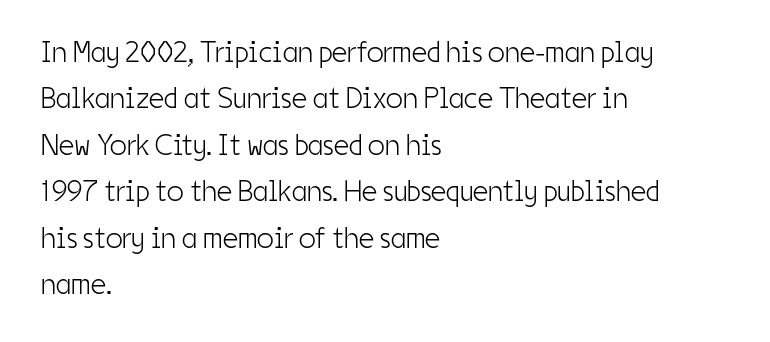
{"serif": "no", "italic": "no", "bold": "no", "weight": "light", "width": "condensed", "stroke_contrast": "low", "x_height": "medium", "monospaced": "no", "underline": "no", "align": "left", "line_spacing": "normal", "line_spacing_ratio": 1.55, "letter_spacing": "normal", "letter_spacing_em": 0.0, "glyph_px": 30}
